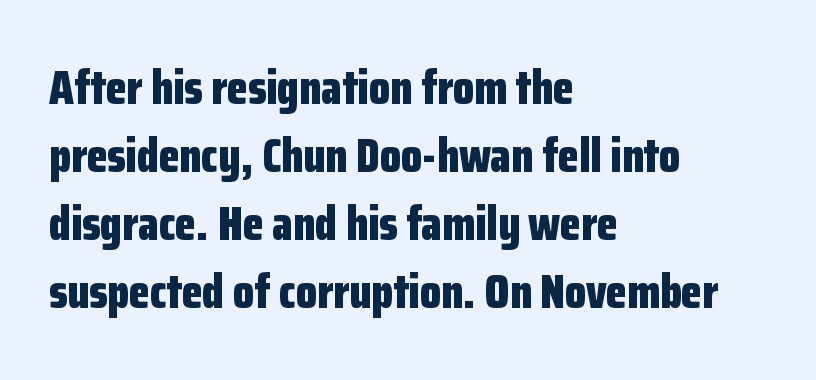
{"serif": "no", "italic": "no", "bold": "yes", "weight": "bold", "width": "condensed", "stroke_contrast": "low", "x_height": "medium", "monospaced": "no", "underline": "no", "align": "left", "line_spacing": "normal", "line_spacing_ratio": 1.42, "letter_spacing": "normal", "letter_spacing_em": 0.0, "glyph_px": 48}
